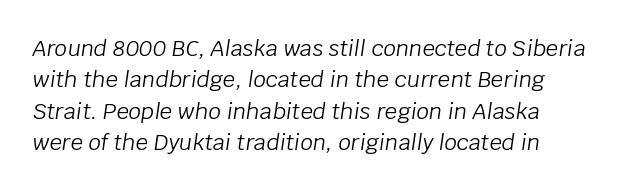
{"italic": "yes", "lean": "right", "slant_degrees": 8, "bold": "no", "underline": "no", "line_spacing": "normal", "line_spacing_ratio": 1.43, "letter_spacing": "normal", "letter_spacing_em": 0.0, "glyph_px": 22}
